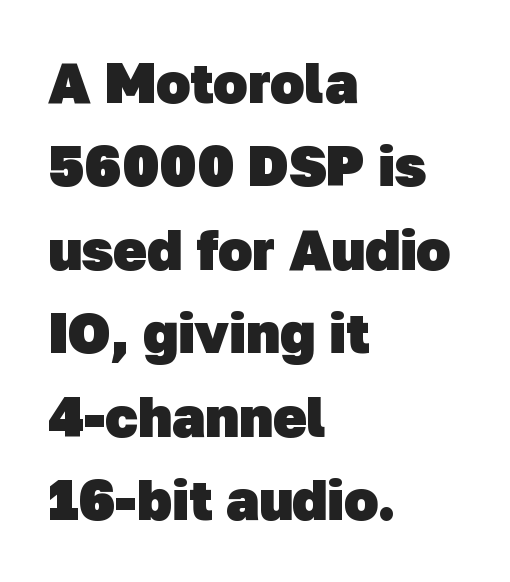
The image shows 56 px heavy sans-serif type; set left-aligned, normal line spacing (1.49x), normal letter spacing, not underlined; low stroke contrast and a medium x-height.
